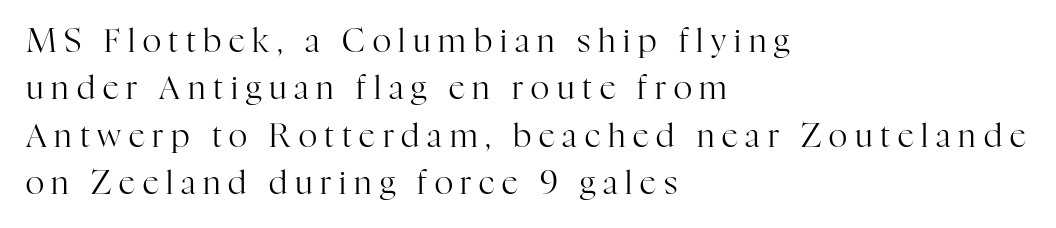
The image shows 32 px regular-weight serif type, upright; set left-aligned, normal line spacing (1.48x), unusually wide letter spacing (+0.24 em), not underlined; high stroke contrast and a medium x-height.
